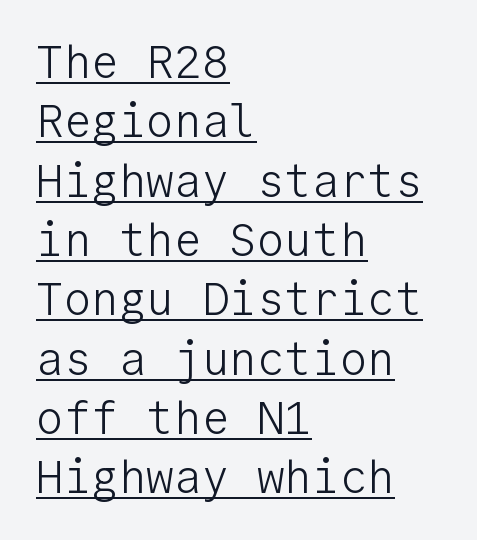
{"serif": "no", "italic": "no", "bold": "no", "weight": "light", "width": "normal", "stroke_contrast": "low", "x_height": "medium", "monospaced": "yes", "underline": "yes", "align": "left", "line_spacing": "normal", "line_spacing_ratio": 1.29, "letter_spacing": "normal", "letter_spacing_em": 0.0, "glyph_px": 46}
